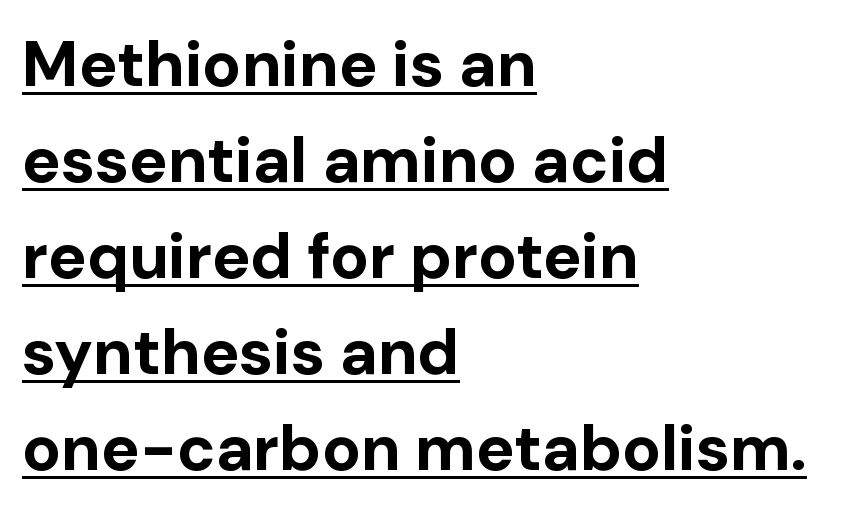
The image shows 64 px bold sans-serif type, upright; set left-aligned, normal line spacing (1.5x), normal letter spacing, underlined; low stroke contrast and a medium x-height.
